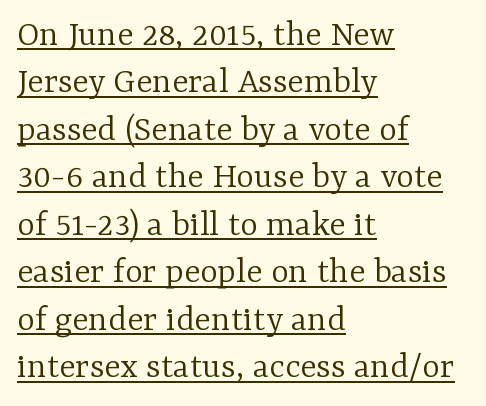
{"serif": "yes", "italic": "no", "bold": "no", "weight": "light", "width": "normal", "stroke_contrast": "low", "x_height": "medium", "monospaced": "no", "underline": "yes", "align": "left", "line_spacing": "normal", "line_spacing_ratio": 1.25, "letter_spacing": "normal", "letter_spacing_em": 0.0, "glyph_px": 38}
